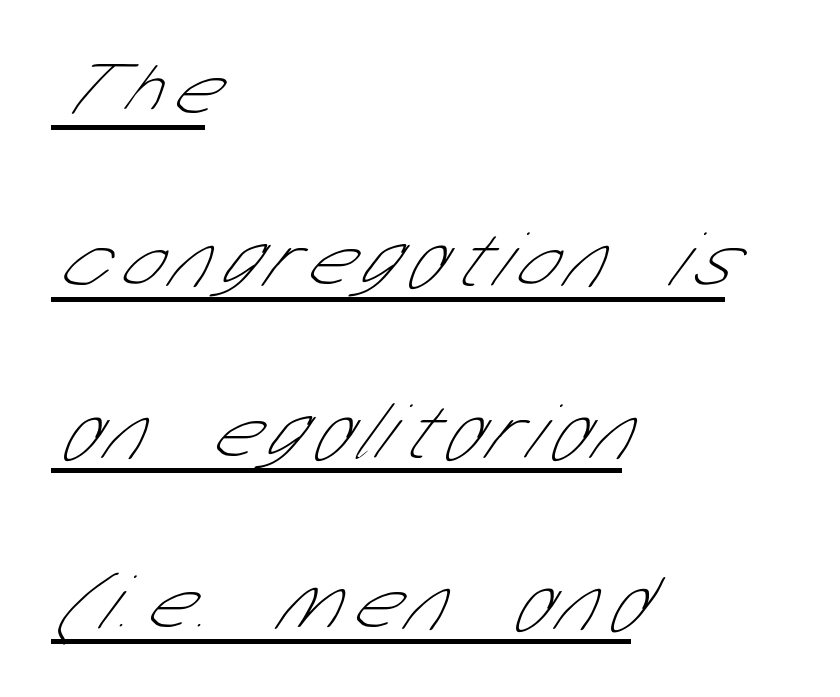
{"serif": "no", "bold": "no", "weight": "thin", "width": "condensed", "stroke_contrast": "low", "x_height": "medium", "monospaced": "no", "underline": "yes", "align": "left", "line_spacing": "loose", "line_spacing_ratio": 2.17, "glyph_px": 79}
